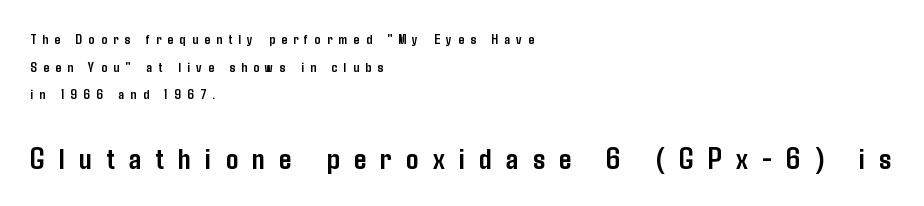
{"serif": "no", "italic": "no", "bold": "yes", "weight": "semibold", "width": "condensed", "stroke_contrast": "low", "x_height": "medium", "monospaced": "no", "underline": "no", "align": "left", "line_spacing": "loose", "line_spacing_ratio": 1.98, "letter_spacing": "wide", "letter_spacing_em": 0.46, "larger_block": "second", "size_ratio": 2.21, "glyph_px": 31}
